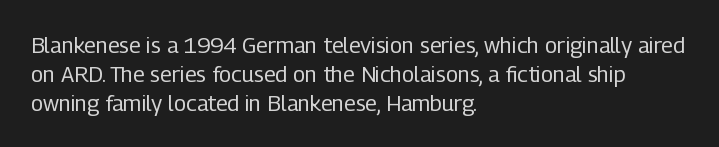
The image shows 22 px text type, upright; set left-aligned, normal line spacing (1.31x), normal letter spacing, not underlined.
